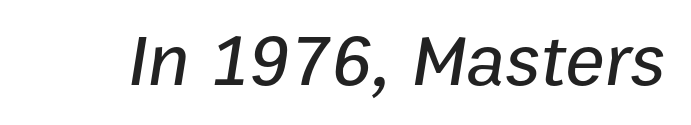
The image shows 74 px text type, italic (leaning right); set normal letter spacing, not underlined; low stroke contrast and a medium x-height.
